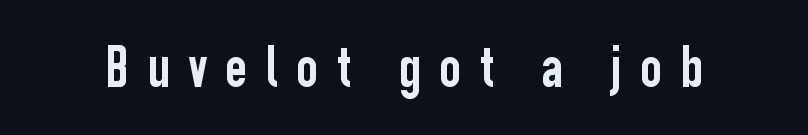
Q: Is the text italic (slanted)? A: No, it is upright.
Q: Is the typeface a serif or a sans-serif typeface? A: Sans-serif.
Q: Is the text underlined? A: No.
Q: Is the spacing between letters normal or unusually wide? A: Unusually wide.
Q: Width (condensed, normal, or wide)? A: Condensed.
Q: Stroke contrast? A: Low.
Q: x-height? A: Medium.
Q: Monospaced? A: No.
